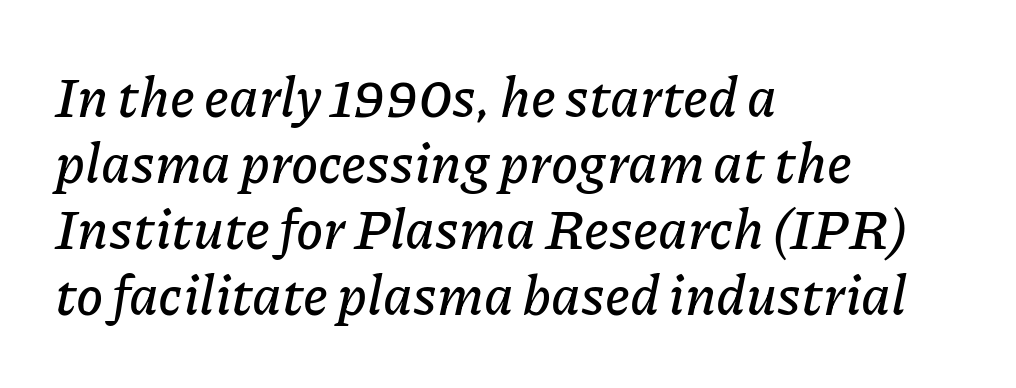
The image shows 55 px text type, italic (leaning right); set left-aligned, line spacing 1.2x, normal letter spacing, not underlined; low stroke contrast and a medium x-height.
